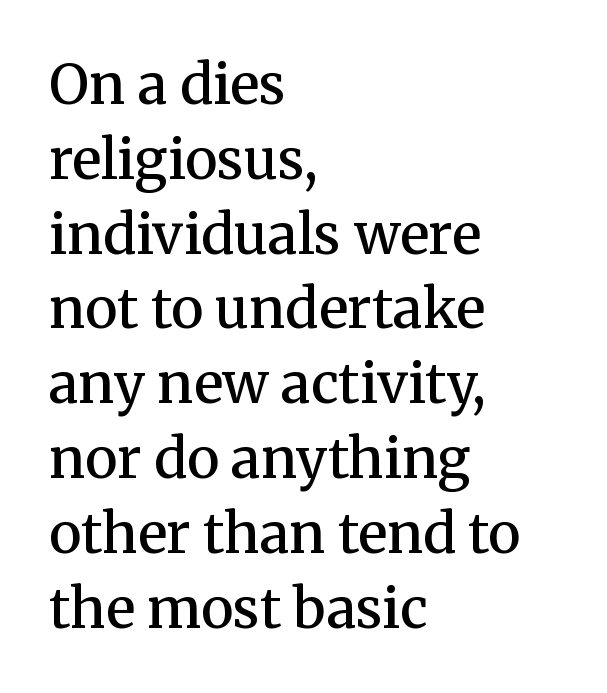
The font family rendered here belongs to the serif group. If you measured baseline to baseline, you'd find a middling distance. Nope, not italic — everything's standing straight. Is this a fixed-width face? No — the glyphs have proportional, varying widths. Students, note that the glyphs here touch the page at normal intervals.
